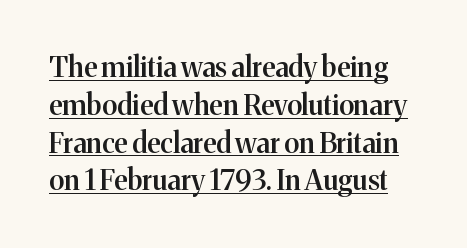
Q: Is the text bold? A: Semi-bold.
Q: Is the text italic (slanted)? A: No, it is upright.
Q: Is the typeface a serif or a sans-serif typeface? A: Serif.
Q: Is the text underlined? A: Yes.
Q: Is the spacing between letters normal or unusually wide? A: Normal.
Q: Is the spacing between lines tight, normal or loose? A: Normal.
Q: Width (condensed, normal, or wide)? A: Normal.
Q: Stroke contrast? A: Medium.
Q: x-height? A: Medium.
Q: Monospaced? A: No.
